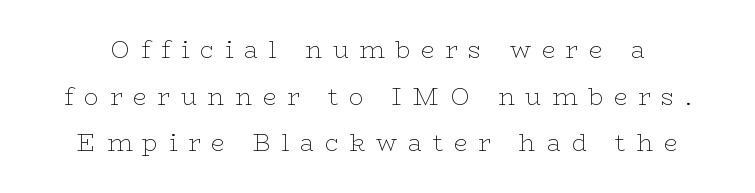
Q: Is the text bold? A: No.
Q: Is the text italic (slanted)? A: No, it is upright.
Q: Is the text underlined? A: No.
Q: Is the spacing between letters normal or unusually wide? A: Unusually wide.
Q: Is the spacing between lines tight, normal or loose? A: Loose.
